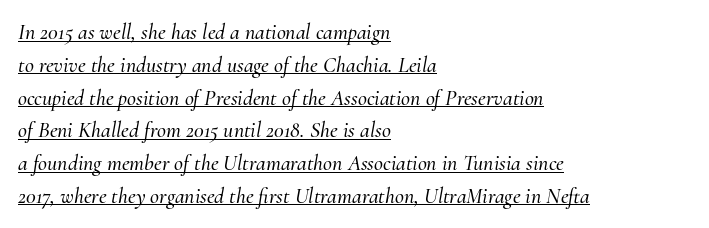
{"italic": "yes", "lean": "right", "slant_degrees": 10, "underline": "yes", "align": "left", "line_spacing": "normal", "line_spacing_ratio": 1.49, "letter_spacing": "normal", "letter_spacing_em": 0.0, "glyph_px": 22}
